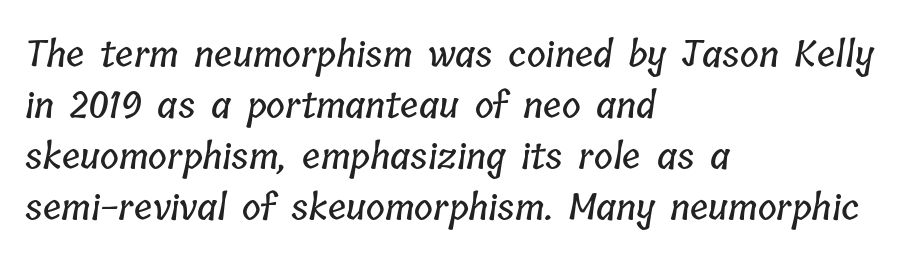
{"width": "condensed", "stroke_contrast": "low", "x_height": "medium", "monospaced": "no", "underline": "no", "align": "left", "line_spacing": "normal", "line_spacing_ratio": 1.42, "letter_spacing": "normal", "letter_spacing_em": 0.0, "glyph_px": 36}
